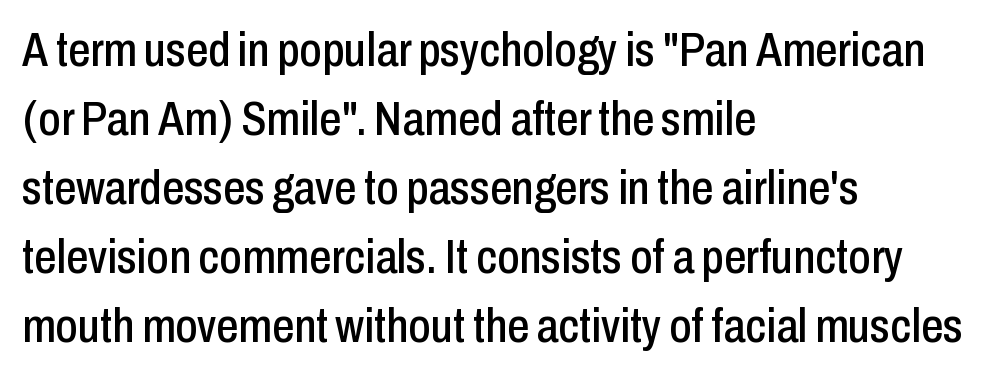
Each letter keeps its own natural width here, so spacing adapts to shape. A roman cut, with each character standing at attention. Line starts are locked; line ends wander. Unlike a traditional serif, this face leaves its strokes unadorned. In terms of letterspacing, this is plain default setting.
